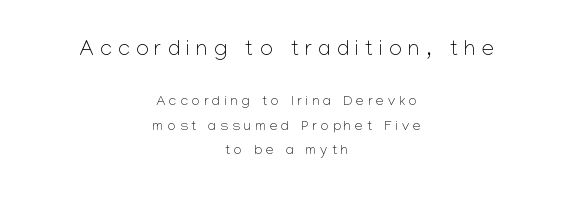
Nope, not italic — everything's standing straight. Notice how the passage keeps no hard edge, just a central spine. Plain, unruled lines of type. Is the stroke heavy? The answer is a plain regular-or-lighter. The horizontal fit of the characters is loose and conspicuously gappy. Scale decreases going downward across the two blocks.
